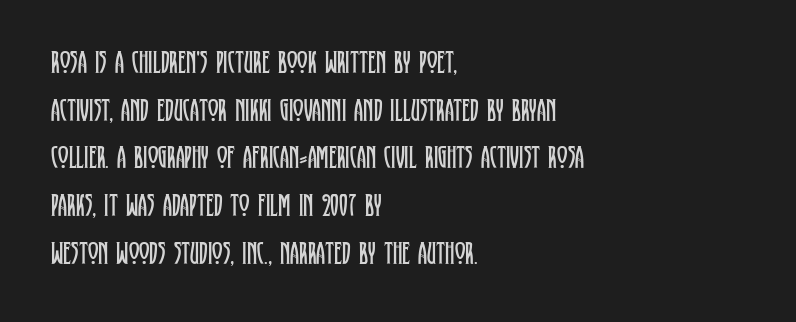
Q: Is the text bold? A: No.
Q: Is the text italic (slanted)? A: No, it is upright.
Q: Is the typeface a serif or a sans-serif typeface? A: Serif.
Q: Is the text underlined? A: No.
Q: How is the paragraph aligned? A: Left-aligned.
Q: Is the spacing between letters normal or unusually wide? A: Normal.
Q: Is the spacing between lines tight, normal or loose? A: Normal.
Q: Width (condensed, normal, or wide)? A: Condensed.
Q: Stroke contrast? A: Low.
Q: x-height? A: Large.
Q: Monospaced? A: No.
